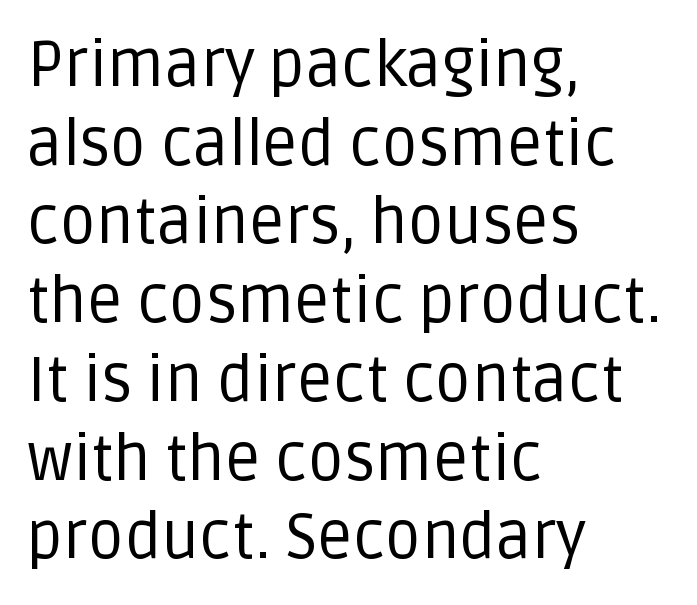
{"serif": "no", "italic": "no", "bold": "no", "weight": "regular", "width": "normal", "stroke_contrast": "low", "x_height": "large", "monospaced": "no", "underline": "no", "align": "left", "line_spacing": "normal", "line_spacing_ratio": 1.25, "letter_spacing": "normal", "letter_spacing_em": 0.0, "glyph_px": 63}
